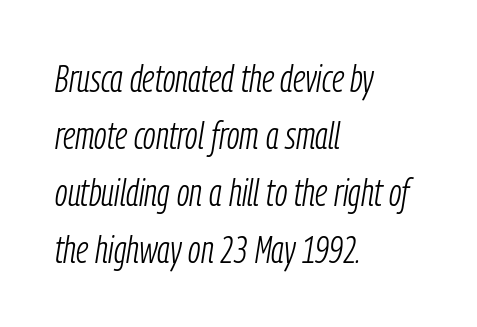
{"italic": "yes", "lean": "right", "slant_degrees": 9, "bold": "no", "weight": "light", "width": "condensed", "stroke_contrast": "low", "x_height": "medium", "monospaced": "no", "underline": "no", "align": "left", "line_spacing": "normal", "line_spacing_ratio": 1.5, "letter_spacing": "normal", "letter_spacing_em": 0.0, "glyph_px": 38}
